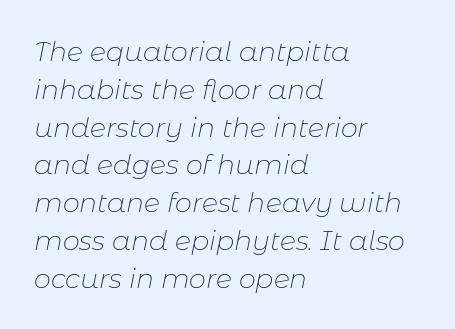
The image shows 27 px text type, italic (leaning right); set left-aligned, normal line spacing (1.4x), normal letter spacing, not underlined.
